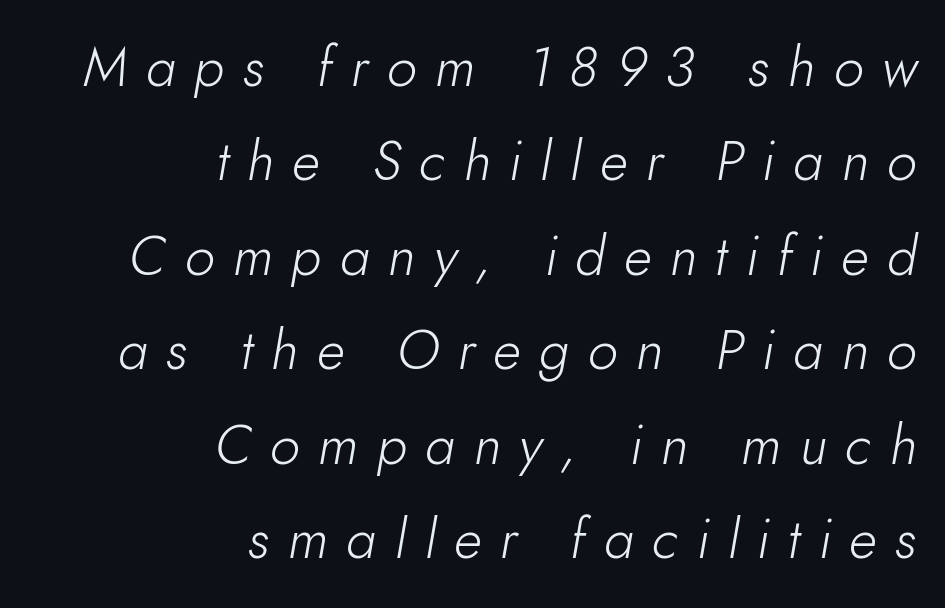
Q: Is the text bold? A: No.
Q: Is the text italic (slanted)? A: Yes, it leans right by about 10 degrees.
Q: Is the text underlined? A: No.
Q: How is the paragraph aligned? A: Right-aligned.
Q: Is the spacing between letters normal or unusually wide? A: Unusually wide.
Q: Width (condensed, normal, or wide)? A: Normal.
Q: Stroke contrast? A: Low.
Q: x-height? A: Small.
Q: Monospaced? A: No.
